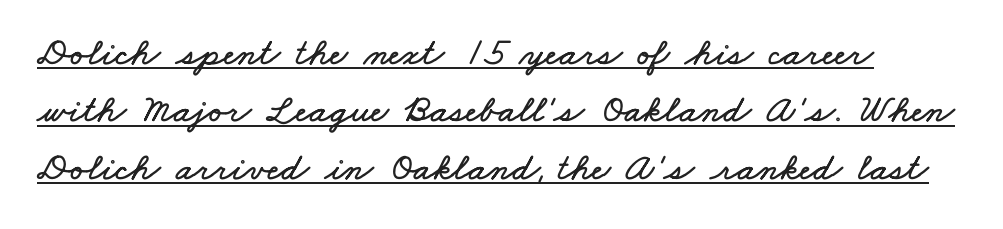
Q: Is the text underlined? A: Yes.
Q: Is the spacing between letters normal or unusually wide? A: Normal.
Q: Is the spacing between lines tight, normal or loose? A: Normal.
Q: Width (condensed, normal, or wide)? A: Wide.
Q: Stroke contrast? A: Low.
Q: x-height? A: Small.
Q: Monospaced? A: No.
